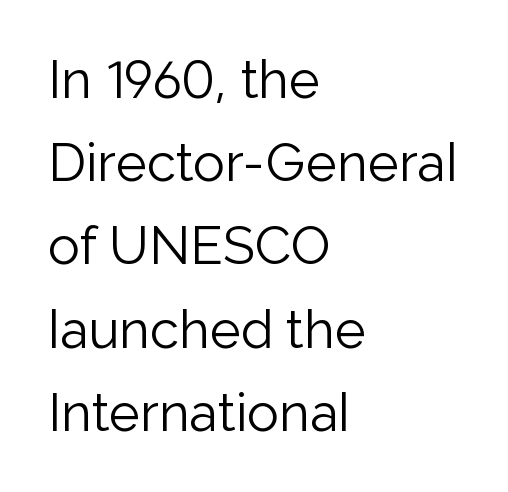
{"serif": "no", "italic": "no", "bold": "no", "weight": "light", "width": "normal", "stroke_contrast": "low", "x_height": "medium", "monospaced": "no", "underline": "no", "align": "left", "line_spacing": "normal", "line_spacing_ratio": 1.57, "letter_spacing": "normal", "letter_spacing_em": 0.0, "glyph_px": 53}
